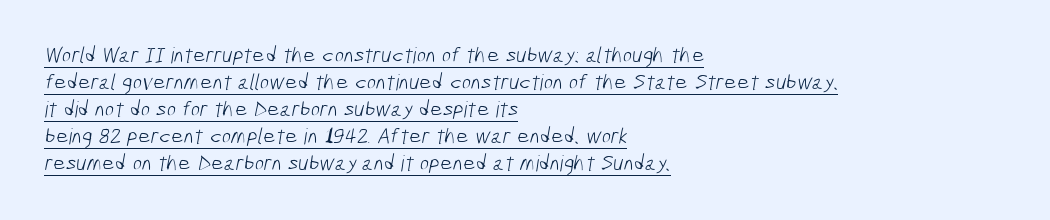
Q: Is the text bold? A: No.
Q: Is the text underlined? A: Yes.
Q: How is the paragraph aligned? A: Left-aligned.
Q: Is the spacing between letters normal or unusually wide? A: Normal.
